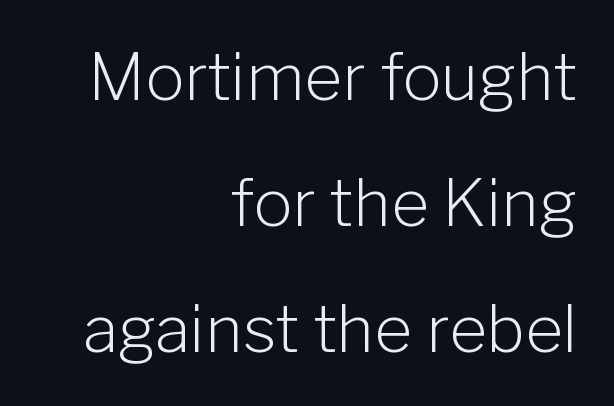
Q: Is the text bold? A: No.
Q: Is the text italic (slanted)? A: No, it is upright.
Q: Is the typeface a serif or a sans-serif typeface? A: Sans-serif.
Q: Is the text underlined? A: No.
Q: How is the paragraph aligned? A: Right-aligned.
Q: Is the spacing between letters normal or unusually wide? A: Normal.
Q: Is the spacing between lines tight, normal or loose? A: Loose.
Q: Width (condensed, normal, or wide)? A: Normal.
Q: Stroke contrast? A: Low.
Q: x-height? A: Medium.
Q: Monospaced? A: No.
